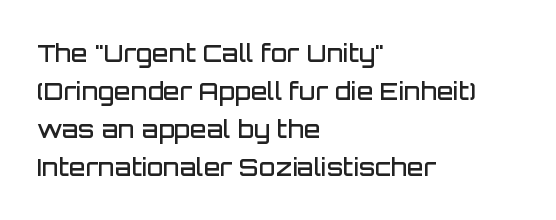
When letters stand straight like this, we call the style roman or upright. Look at the stroke-to-counter ratio: somewhat heavy, a semibold. Any mark beneath the type? The region is blank. The passage shown stacks its lines at a standard gap. No extra tracking has been applied to these lines.
